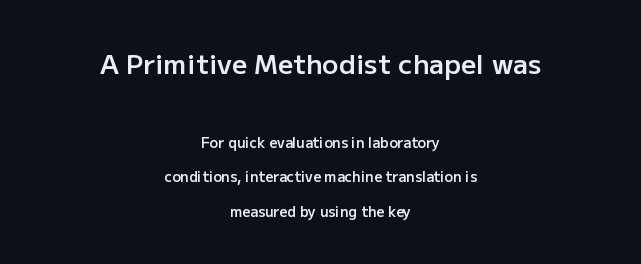
{"italic": "no", "bold": "semi", "underline": "no", "align": "center", "line_spacing": "loose", "line_spacing_ratio": 2.48, "letter_spacing": "normal", "letter_spacing_em": 0.0, "larger_block": "first", "size_ratio": 1.93, "glyph_px": 27}
